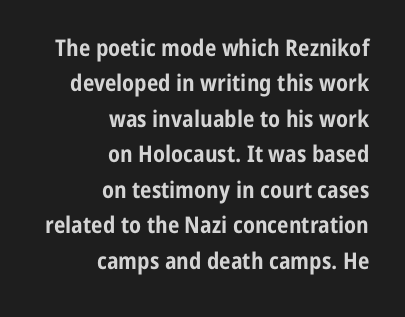
Q: Is the text bold? A: Yes.
Q: Is the text italic (slanted)? A: No, it is upright.
Q: Is the text underlined? A: No.
Q: How is the paragraph aligned? A: Right-aligned.
Q: Is the spacing between letters normal or unusually wide? A: Normal.
Q: Is the spacing between lines tight, normal or loose? A: Normal.
